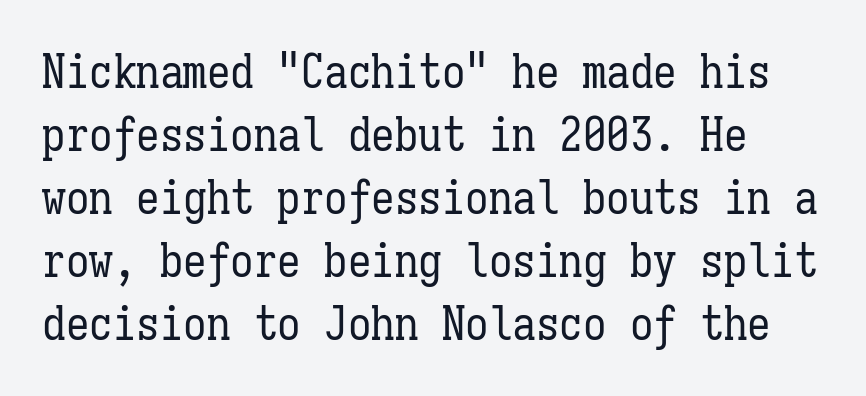
The image shows 47 px regular-weight, condensed type, upright, monospaced; set normal line spacing (1.34x), normal letter spacing, not underlined; low stroke contrast and a medium x-height.
